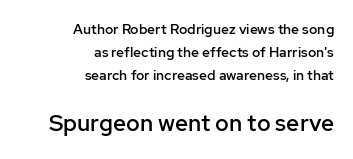
Q: Is the text bold? A: Semi-bold.
Q: Is the text italic (slanted)? A: No, it is upright.
Q: Is the text underlined? A: No.
Q: How is the paragraph aligned? A: Right-aligned.
Q: Is the spacing between letters normal or unusually wide? A: Normal.
Q: Is the spacing between lines tight, normal or loose? A: Normal.
Q: Which block of text is set in a larger size, the first (top) or the second (bottom)? A: The second (bottom) one.
